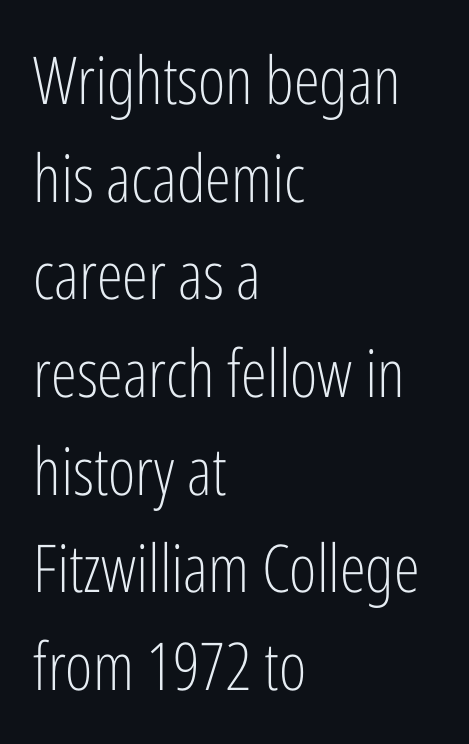
Q: Is the text bold? A: No.
Q: Is the text italic (slanted)? A: No, it is upright.
Q: Is the typeface a serif or a sans-serif typeface? A: Sans-serif.
Q: Is the text underlined? A: No.
Q: How is the paragraph aligned? A: Left-aligned.
Q: Is the spacing between letters normal or unusually wide? A: Normal.
Q: Is the spacing between lines tight, normal or loose? A: Normal.
Q: Width (condensed, normal, or wide)? A: Condensed.
Q: Stroke contrast? A: Low.
Q: x-height? A: Medium.
Q: Monospaced? A: No.
